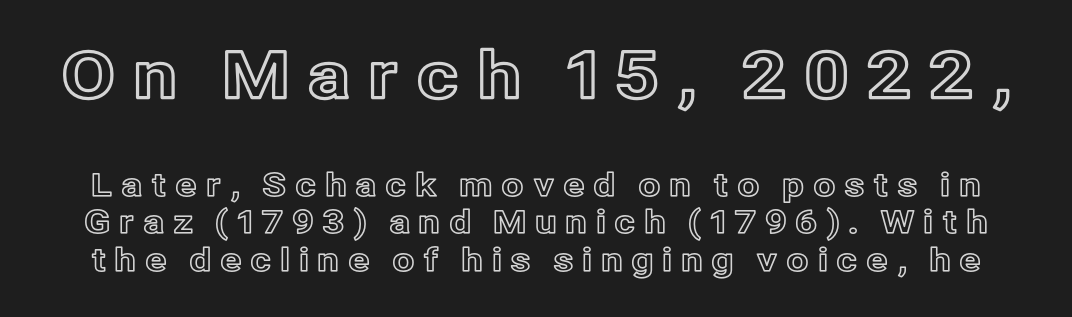
Q: Is the text italic (slanted)? A: No, it is upright.
Q: Is the text underlined? A: No.
Q: Is the spacing between letters normal or unusually wide? A: Unusually wide.
Q: Which block of text is set in a larger size, the first (top) or the second (bottom)? A: The first (top) one.
Q: Width (condensed, normal, or wide)? A: Normal.
Q: x-height? A: Medium.
Q: Monospaced? A: No.
